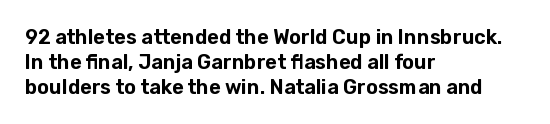
{"italic": "no", "underline": "no", "align": "left", "line_spacing": "normal", "line_spacing_ratio": 1.25, "letter_spacing": "normal", "letter_spacing_em": 0.0, "glyph_px": 20}
